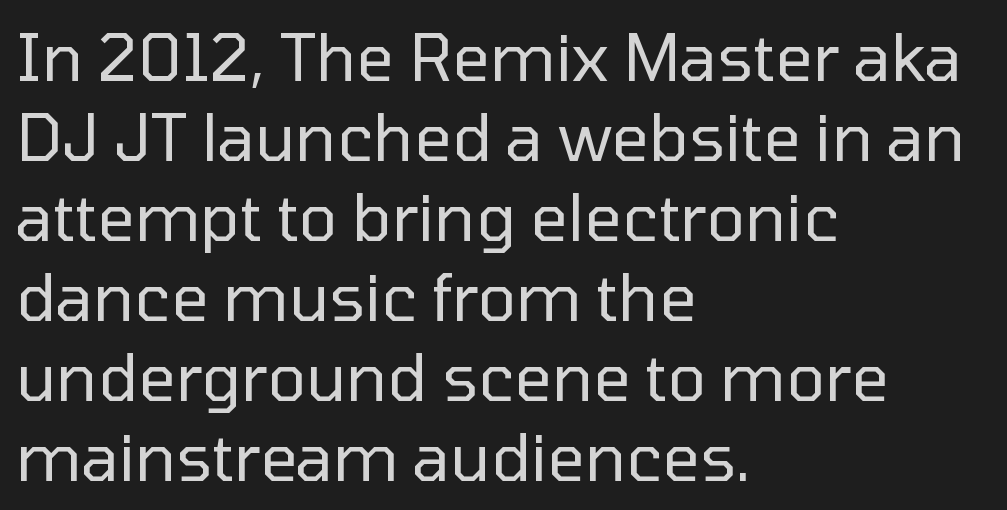
Q: Is the text bold? A: No.
Q: Is the text italic (slanted)? A: No, it is upright.
Q: Is the typeface a serif or a sans-serif typeface? A: Sans-serif.
Q: Is the text underlined? A: No.
Q: How is the paragraph aligned? A: Left-aligned.
Q: Is the spacing between letters normal or unusually wide? A: Normal.
Q: Width (condensed, normal, or wide)? A: Normal.
Q: Stroke contrast? A: Low.
Q: x-height? A: Medium.
Q: Monospaced? A: No.
